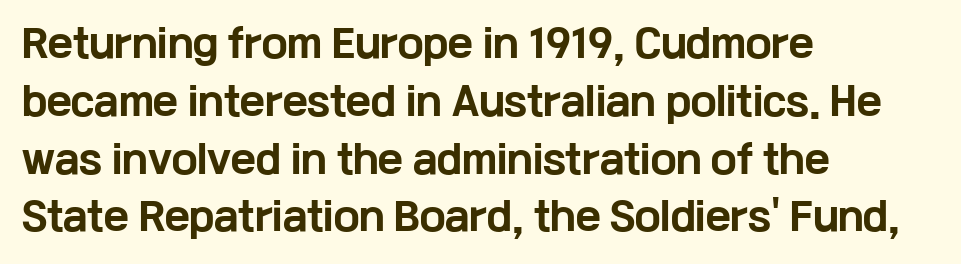
{"serif": "no", "italic": "no", "bold": "yes", "weight": "bold", "width": "wide", "stroke_contrast": "low", "x_height": "medium", "monospaced": "no", "underline": "no", "align": "left", "line_spacing": "normal", "line_spacing_ratio": 1.52, "letter_spacing": "normal", "letter_spacing_em": 0.0, "glyph_px": 38}
